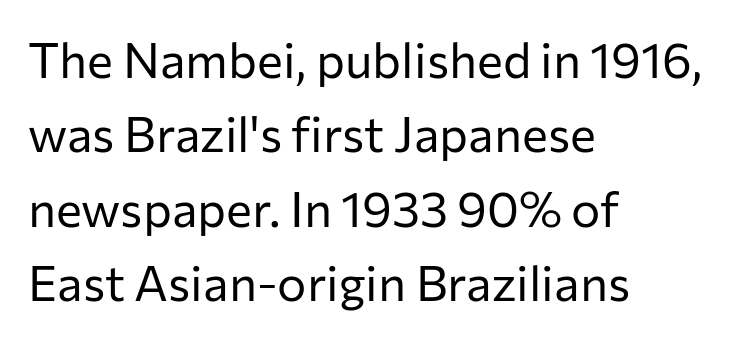
Q: Is the text bold? A: No.
Q: Is the text italic (slanted)? A: No, it is upright.
Q: Is the typeface a serif or a sans-serif typeface? A: Sans-serif.
Q: Is the text underlined? A: No.
Q: How is the paragraph aligned? A: Left-aligned.
Q: Is the spacing between letters normal or unusually wide? A: Normal.
Q: Is the spacing between lines tight, normal or loose? A: Normal.
Q: Width (condensed, normal, or wide)? A: Normal.
Q: Stroke contrast? A: Low.
Q: x-height? A: Medium.
Q: Monospaced? A: No.
